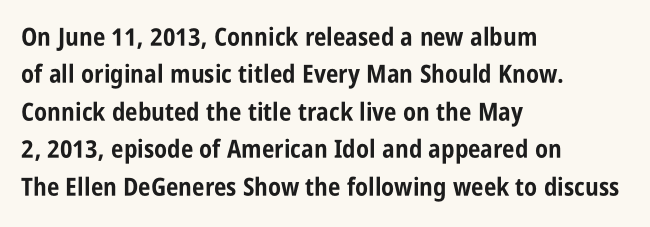
Q: Is the text bold? A: Yes.
Q: Is the text italic (slanted)? A: No, it is upright.
Q: Is the text underlined? A: No.
Q: How is the paragraph aligned? A: Left-aligned.
Q: Is the spacing between letters normal or unusually wide? A: Normal.
Q: Is the spacing between lines tight, normal or loose? A: Normal.
